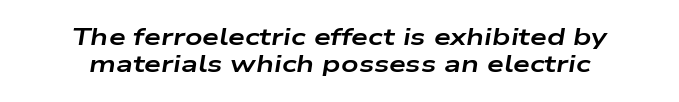
{"italic": "yes", "lean": "right", "slant_degrees": 9, "bold": "yes", "underline": "no", "align": "center", "line_spacing": "tight", "line_spacing_ratio": 1.14, "letter_spacing": "normal", "letter_spacing_em": 0.0, "glyph_px": 24}
